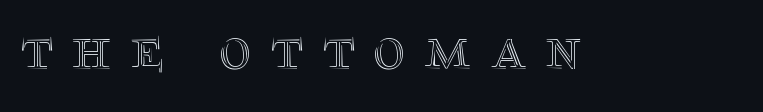
Q: Is the text italic (slanted)? A: No, it is upright.
Q: Is the text underlined? A: No.
Q: Is the spacing between letters normal or unusually wide? A: Unusually wide.
Q: Width (condensed, normal, or wide)? A: Normal.
Q: x-height? A: Large.
Q: Monospaced? A: No.
